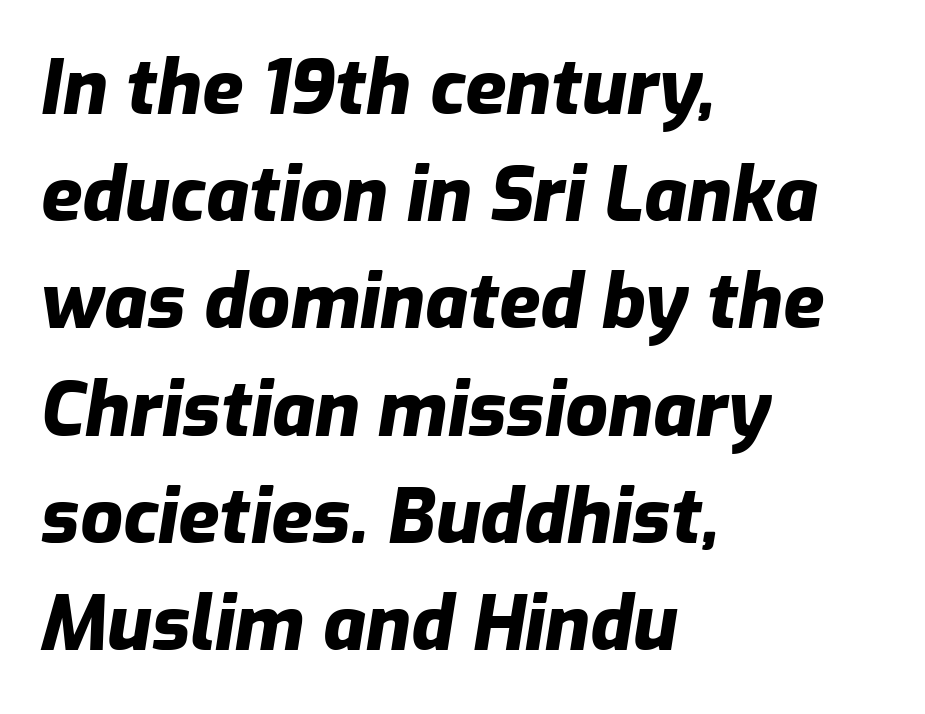
Q: Is the text bold? A: Yes.
Q: Is the text italic (slanted)? A: Yes, it leans right by about 9 degrees.
Q: Is the text underlined? A: No.
Q: How is the paragraph aligned? A: Left-aligned.
Q: Is the spacing between letters normal or unusually wide? A: Normal.
Q: Is the spacing between lines tight, normal or loose? A: Normal.
Q: Width (condensed, normal, or wide)? A: Normal.
Q: Stroke contrast? A: Low.
Q: x-height? A: Medium.
Q: Monospaced? A: No.
